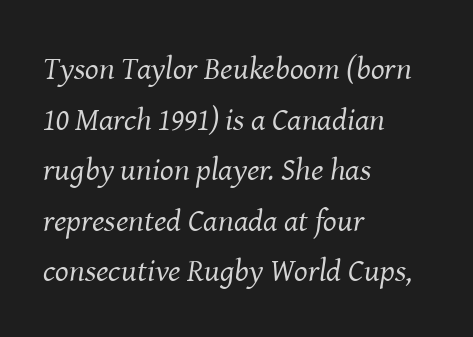
Q: Is the text bold? A: No.
Q: Is the text italic (slanted)? A: Yes, it leans right by about 8 degrees.
Q: Is the typeface a serif or a sans-serif typeface? A: Serif.
Q: Is the text underlined? A: No.
Q: How is the paragraph aligned? A: Left-aligned.
Q: Is the spacing between letters normal or unusually wide? A: Normal.
Q: Is the spacing between lines tight, normal or loose? A: Normal.
Q: Width (condensed, normal, or wide)? A: Normal.
Q: Stroke contrast? A: Medium.
Q: x-height? A: Medium.
Q: Monospaced? A: No.
